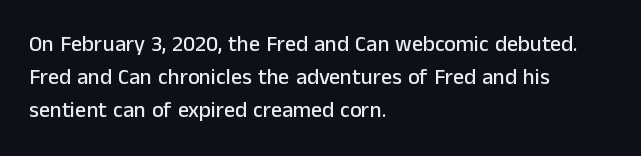
A clean baseline with only descenders dipping below it. Standard letterfit; no display-style spreading of the glyphs. Notice how descenders clear the ascenders below comfortably — that's standard leading. It's the straight-up-and-down kind of type. Does the copy run flush right? No — it runs flush left.
